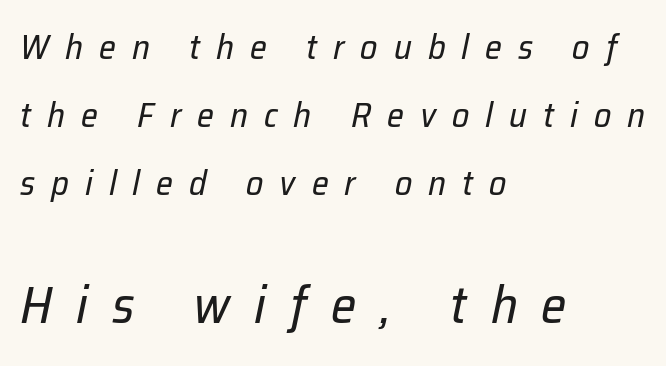
Q: Is the text bold? A: No.
Q: Is the text italic (slanted)? A: Yes, it leans right by about 12 degrees.
Q: Is the text underlined? A: No.
Q: How is the paragraph aligned? A: Left-aligned.
Q: Is the spacing between letters normal or unusually wide? A: Unusually wide.
Q: Is the spacing between lines tight, normal or loose? A: Loose.
Q: Which block of text is set in a larger size, the first (top) or the second (bottom)? A: The second (bottom) one.
Q: Width (condensed, normal, or wide)? A: Normal.
Q: Stroke contrast? A: Low.
Q: x-height? A: Medium.
Q: Monospaced? A: No.
